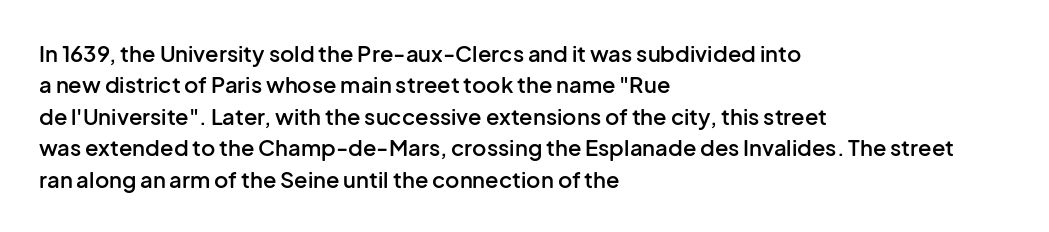
Successive baselines arrive at the customary interval. Horizontally, the lines are justified to the leading edge only. Short note: letters normally spaced. Emphasis by weight is partial: semibold. The gap between lines stays unmarked. Ordinary non-slanted type is in use.
